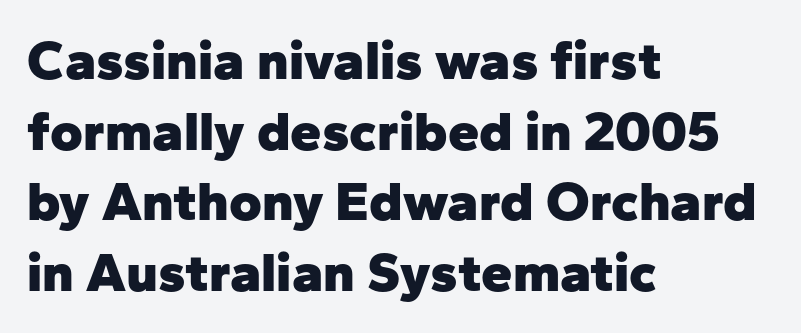
Q: Is the text bold? A: Yes.
Q: Is the text italic (slanted)? A: No, it is upright.
Q: Is the typeface a serif or a sans-serif typeface? A: Sans-serif.
Q: Is the text underlined? A: No.
Q: How is the paragraph aligned? A: Left-aligned.
Q: Is the spacing between letters normal or unusually wide? A: Normal.
Q: Is the spacing between lines tight, normal or loose? A: Normal.
Q: Width (condensed, normal, or wide)? A: Normal.
Q: Stroke contrast? A: Low.
Q: x-height? A: Medium.
Q: Monospaced? A: No.
